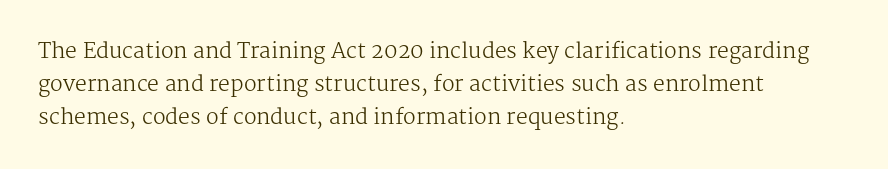
Upright lettering throughout. The rows are spaced the way most documents space them. These lines stack with their left ends in a neat column. The space beneath each line is pristine and unruled. This sample uses plain, unmodified letter spacing. Stem width sits at or under what a default text font uses.
